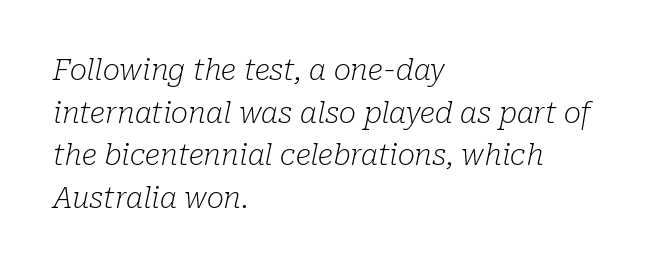
The image shows 29 px light serif type, italic (leaning right); set left-aligned, normal line spacing (1.47x), normal letter spacing, not underlined; low stroke contrast and a medium x-height.
